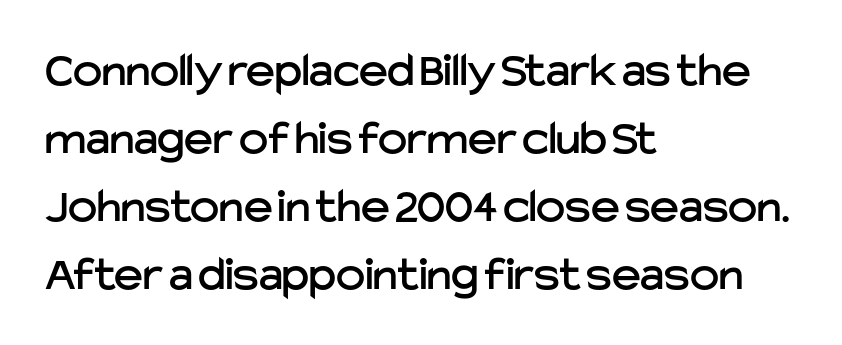
The image shows 49 px sans-serif type, upright; set left-aligned, normal line spacing (1.39x), normal letter spacing, not underlined; low stroke contrast and a medium x-height.
